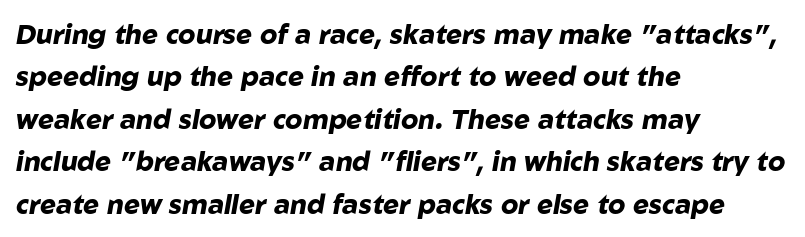
{"italic": "yes", "lean": "right", "slant_degrees": 10, "bold": "yes", "underline": "no", "align": "left", "line_spacing": "normal", "line_spacing_ratio": 1.57, "letter_spacing": "normal", "letter_spacing_em": 0.0, "glyph_px": 27}
